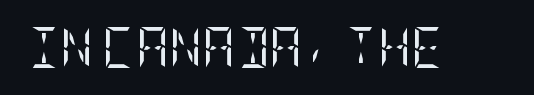
Tracking here is standard; glyphs follow each other at the usual distance. Italic? Not at all — the glyphs are vertical. Stroke mass is kept to a normal reading level or below. Are there feet on the stems? There are — it's a serif. The specimen omits any rule beneath the text block's lines.
